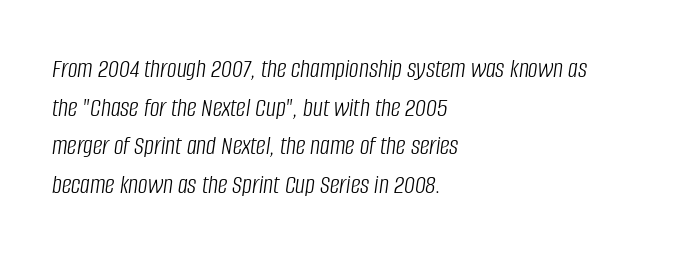
The image shows 27 px text type, italic (leaning right); set left-aligned, normal line spacing (1.43x), normal letter spacing, not underlined.
